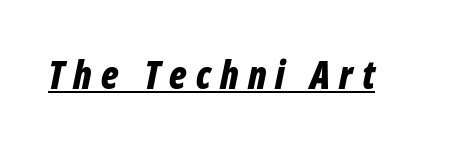
{"italic": "yes", "lean": "right", "slant_degrees": 12, "bold": "yes", "weight": "bold", "width": "condensed", "stroke_contrast": "low", "x_height": "medium", "monospaced": "no", "underline": "yes", "letter_spacing": "wide", "letter_spacing_em": 0.24, "glyph_px": 38}
